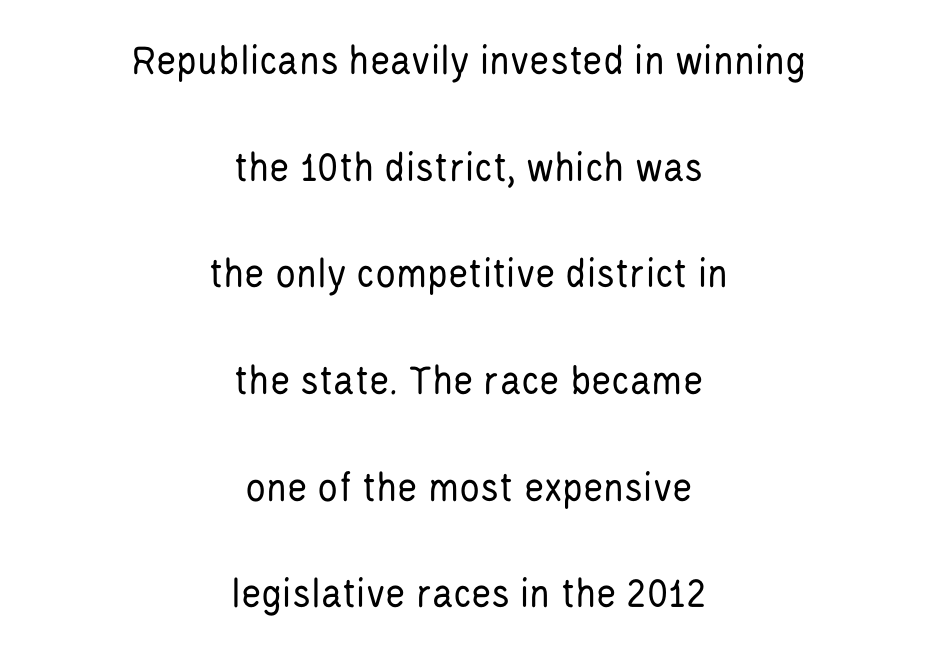
{"serif": "no", "italic": "no", "bold": "no", "weight": "regular", "width": "condensed", "stroke_contrast": "low", "x_height": "large", "monospaced": "no", "underline": "no", "align": "center", "line_spacing": "loose", "line_spacing_ratio": 2.48, "letter_spacing": "normal", "letter_spacing_em": 0.0, "glyph_px": 43}
